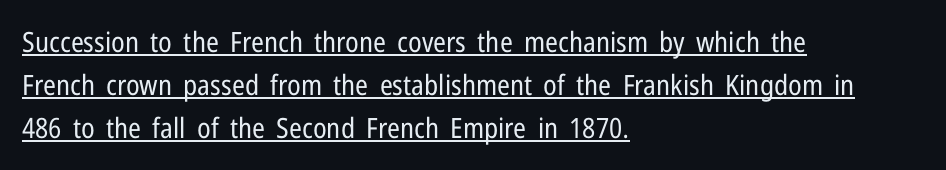
Horizontal bands of white between lines are of average thickness. Where is the straight margin? On the left. The rendering uses natural spacing where letterforms have individual widths. The horizontal fit of the characters is conventional and even. The specimen reads as upright at a glance.
